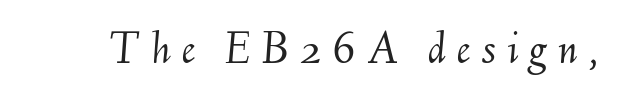
Q: Is the text bold? A: No.
Q: Is the text italic (slanted)? A: Yes, it leans right by about 6 degrees.
Q: Is the text underlined? A: No.
Q: Is the spacing between letters normal or unusually wide? A: Unusually wide.
Q: Width (condensed, normal, or wide)? A: Normal.
Q: Stroke contrast? A: Medium.
Q: x-height? A: Small.
Q: Monospaced? A: No.
